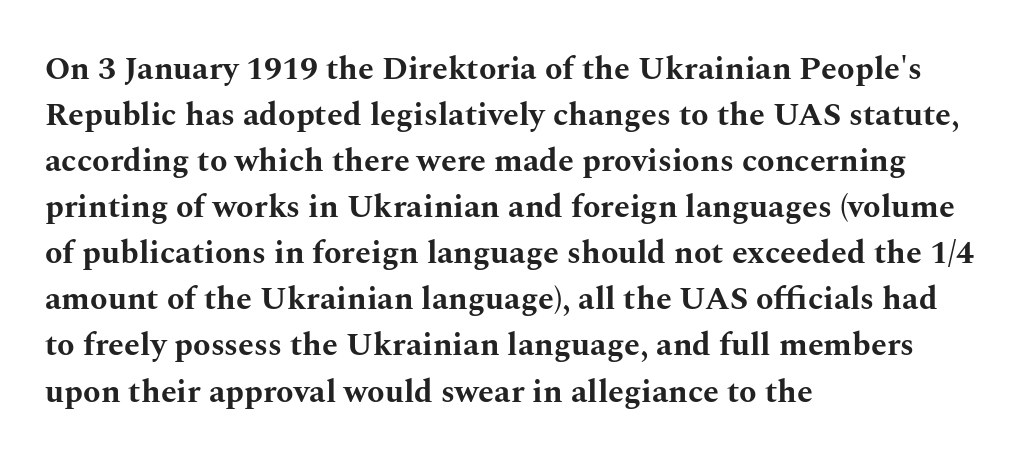
Q: Is the text bold? A: Yes.
Q: Is the text italic (slanted)? A: No, it is upright.
Q: Is the typeface a serif or a sans-serif typeface? A: Serif.
Q: Is the text underlined? A: No.
Q: How is the paragraph aligned? A: Left-aligned.
Q: Is the spacing between letters normal or unusually wide? A: Normal.
Q: Is the spacing between lines tight, normal or loose? A: Normal.
Q: Width (condensed, normal, or wide)? A: Wide.
Q: Stroke contrast? A: Medium.
Q: x-height? A: Medium.
Q: Monospaced? A: No.
